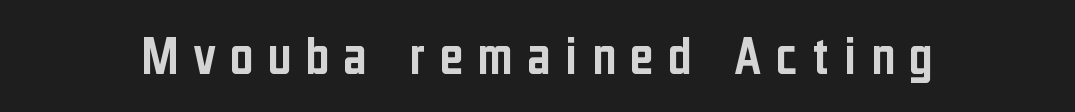
The image shows 57 px condensed sans-serif type, upright; set unusually wide letter spacing (+0.25 em), not underlined; low stroke contrast and a medium x-height.
